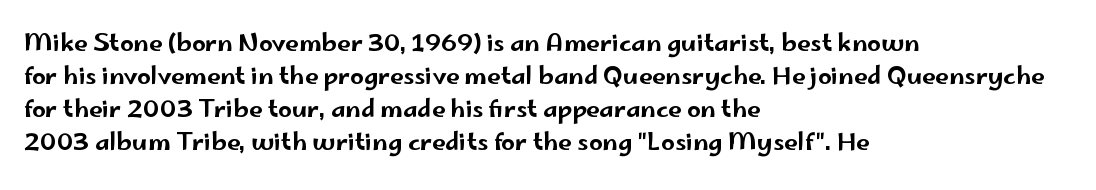
The type sits square on the baseline with zero lean. Students, observe: this is what conventionally led text looks like. Notice how the passage keeps a crisp vertical edge on the left only. Lines of text with bare space underneath.
